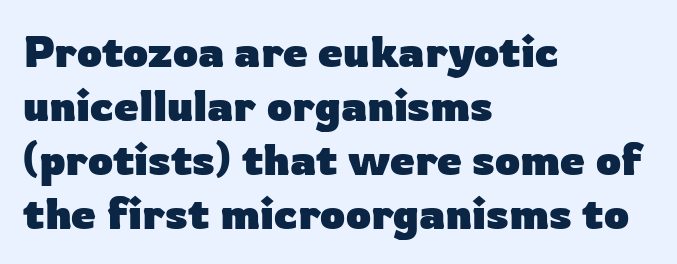
Q: Is the text bold? A: Yes.
Q: Is the text italic (slanted)? A: No, it is upright.
Q: Is the typeface a serif or a sans-serif typeface? A: Sans-serif.
Q: Is the text underlined? A: No.
Q: How is the paragraph aligned? A: Left-aligned.
Q: Is the spacing between letters normal or unusually wide? A: Normal.
Q: Width (condensed, normal, or wide)? A: Normal.
Q: Stroke contrast? A: Low.
Q: x-height? A: Medium.
Q: Monospaced? A: No.
